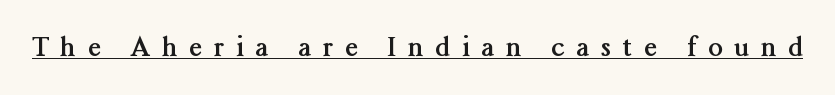
Q: Is the text bold? A: Yes.
Q: Is the text italic (slanted)? A: No, it is upright.
Q: Is the text underlined? A: Yes.
Q: Is the spacing between letters normal or unusually wide? A: Unusually wide.
